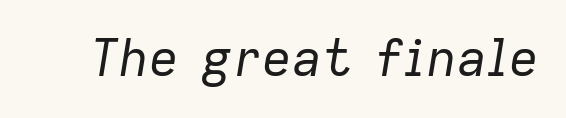
The image shows 50 px regular-weight type, italic (leaning right); set normal letter spacing, not underlined; low stroke contrast and a medium x-height.
